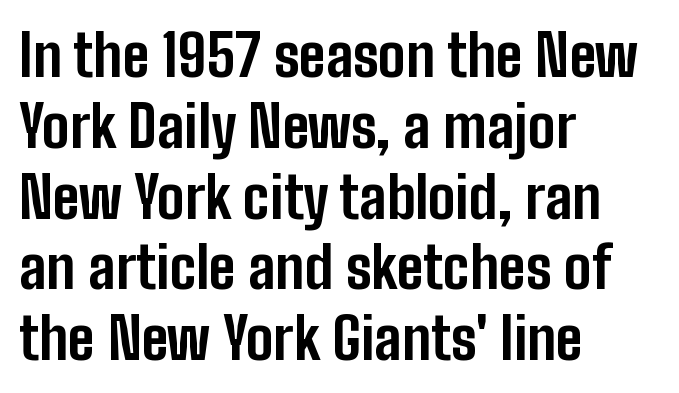
{"serif": "no", "italic": "no", "bold": "yes", "weight": "bold", "width": "condensed", "stroke_contrast": "low", "x_height": "medium", "monospaced": "no", "underline": "no", "align": "left", "line_spacing_ratio": 1.22, "letter_spacing": "normal", "letter_spacing_em": 0.0, "glyph_px": 58}
